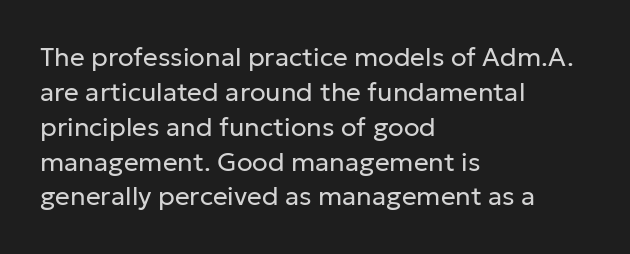
The strip under each line holds only bare page. Short note: letters normally spaced. The axis of the letterforms is exactly vertical. Line spacing here is normal. The rendering anchors every line to the left-hand side.
